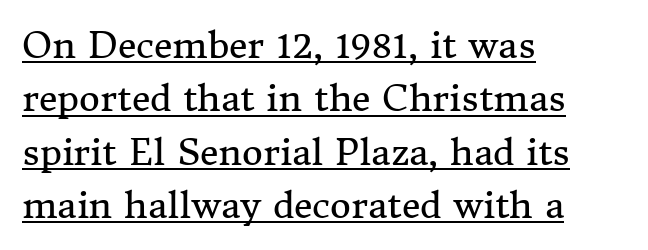
The image shows 36 px regular-weight serif type, upright; set left-aligned, normal line spacing (1.48x), normal letter spacing, underlined; medium stroke contrast and a medium x-height.
